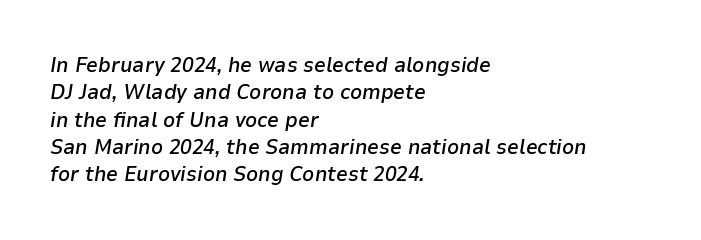
{"italic": "yes", "lean": "right", "slant_degrees": 9, "bold": "semi", "underline": "no", "align": "left", "line_spacing": "normal", "line_spacing_ratio": 1.3, "letter_spacing": "normal", "letter_spacing_em": 0.0, "glyph_px": 21}
